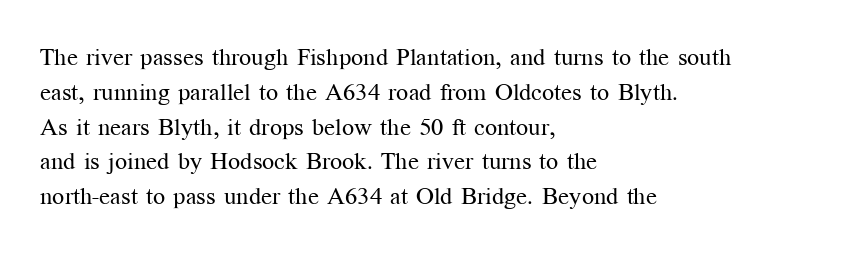
The image shows 24 px text type, upright; set left-aligned, normal line spacing (1.45x), normal letter spacing, not underlined.
